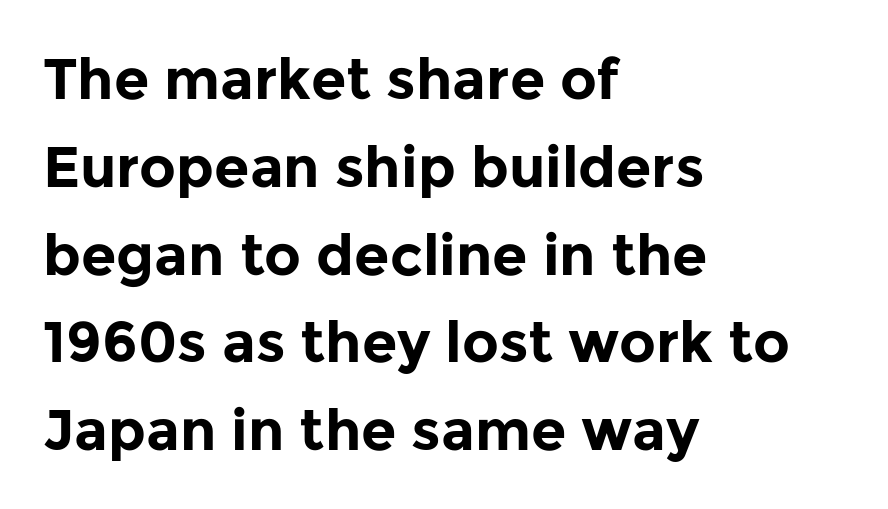
{"serif": "no", "italic": "no", "bold": "yes", "weight": "bold", "width": "normal", "stroke_contrast": "low", "x_height": "medium", "monospaced": "no", "underline": "no", "align": "left", "line_spacing": "normal", "line_spacing_ratio": 1.54, "letter_spacing": "normal", "letter_spacing_em": 0.0, "glyph_px": 57}
